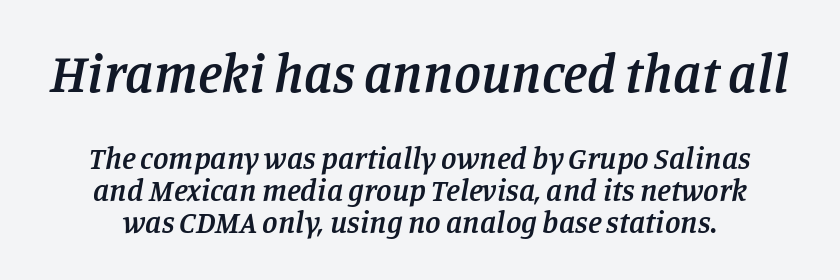
Q: Is the text bold? A: Semi-bold.
Q: Is the text italic (slanted)? A: Yes, it leans right by about 11 degrees.
Q: Is the typeface a serif or a sans-serif typeface? A: Serif.
Q: Is the text underlined? A: No.
Q: Is the spacing between letters normal or unusually wide? A: Normal.
Q: Is the spacing between lines tight, normal or loose? A: Tight.
Q: Which block of text is set in a larger size, the first (top) or the second (bottom)? A: The first (top) one.
Q: Width (condensed, normal, or wide)? A: Normal.
Q: Stroke contrast? A: Low.
Q: x-height? A: Large.
Q: Monospaced? A: No.
